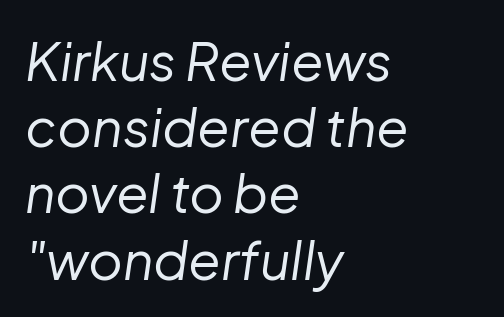
{"italic": "yes", "lean": "right", "slant_degrees": 8, "bold": "no", "weight": "regular", "width": "normal", "stroke_contrast": "low", "x_height": "medium", "monospaced": "no", "underline": "no", "align": "left", "line_spacing": "normal", "line_spacing_ratio": 1.25, "letter_spacing": "normal", "letter_spacing_em": 0.0, "glyph_px": 53}
